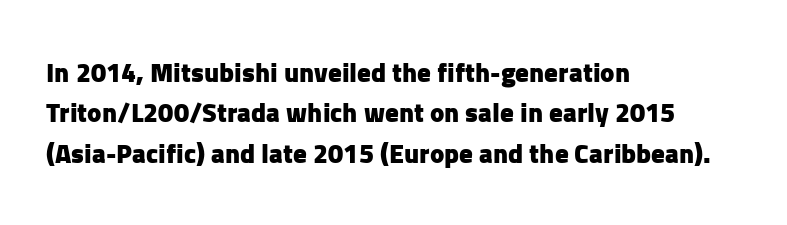
Q: Is the text bold? A: Yes.
Q: Is the text italic (slanted)? A: No, it is upright.
Q: Is the text underlined? A: No.
Q: How is the paragraph aligned? A: Left-aligned.
Q: Is the spacing between letters normal or unusually wide? A: Normal.
Q: Is the spacing between lines tight, normal or loose? A: Normal.
